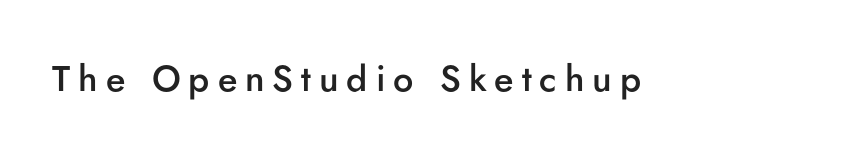
The passage shown is typeset with a sans-serif family. These lines have a slow, spaced-out rhythm from letter to letter. Plain, unruled lines of type. Typesetter's note: demi weight, one step under bold.
